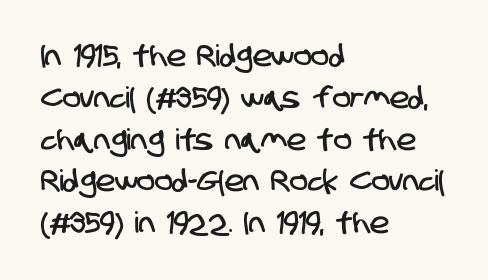
Has an underline been added? It has not. Does the type have serifs? No, each stem ends abruptly. The leading is moderate, giving the passage an even texture. The typesetter chose a ragged-right arrangement here. This sample uses plain, unmodified letter spacing. Looks like regular typesetting: each glyph gets only the width it needs.
